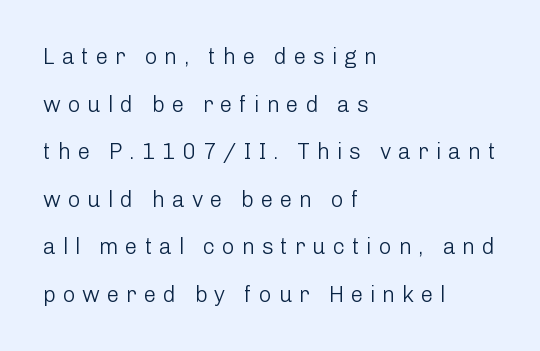
The image shows 22 px text type, upright; set left-aligned, loose line spacing (2.16x), unusually wide letter spacing (+0.31 em), not underlined.
